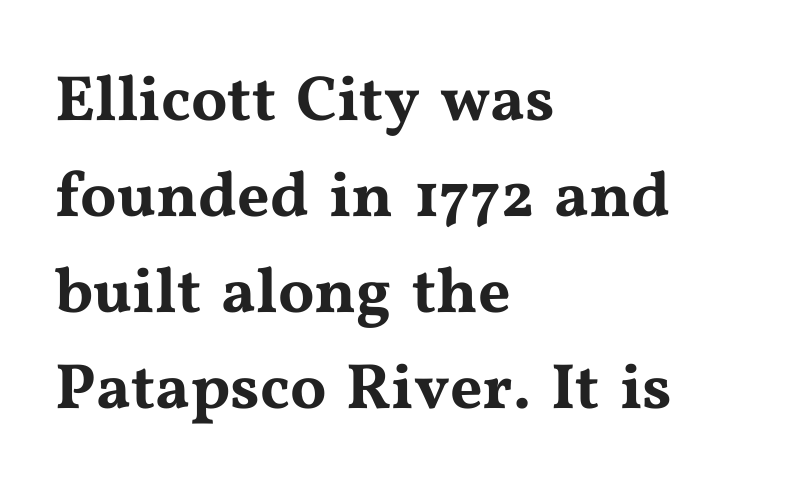
Q: Is the text italic (slanted)? A: No, it is upright.
Q: Is the typeface a serif or a sans-serif typeface? A: Serif.
Q: Is the text underlined? A: No.
Q: How is the paragraph aligned? A: Left-aligned.
Q: Is the spacing between letters normal or unusually wide? A: Normal.
Q: Is the spacing between lines tight, normal or loose? A: Normal.
Q: Width (condensed, normal, or wide)? A: Wide.
Q: Stroke contrast? A: Medium.
Q: x-height? A: Medium.
Q: Monospaced? A: No.
